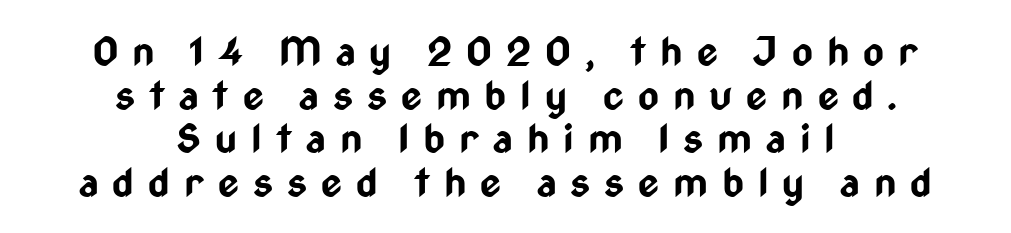
The image shows 40 px bold, condensed sans-serif type, upright; set centered, tight line spacing (1.09x), unusually wide letter spacing (+0.35 em), not underlined; low stroke contrast and a medium x-height.
